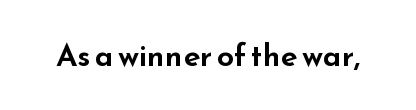
These lines keep a tight, regular rhythm from letter to letter. Are there feet on the stems? There aren't — it's a sans. Descenders hang freely into open space. Varying glyph widths throughout — classic text-font behaviour.
